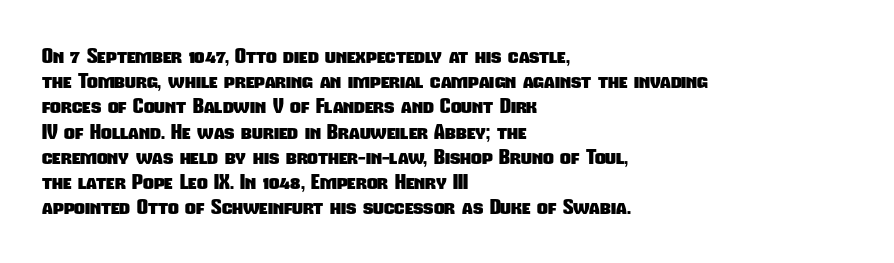
{"bold": "yes", "underline": "no", "align": "left", "line_spacing_ratio": 1.2, "letter_spacing": "normal", "letter_spacing_em": 0.0, "glyph_px": 21}
